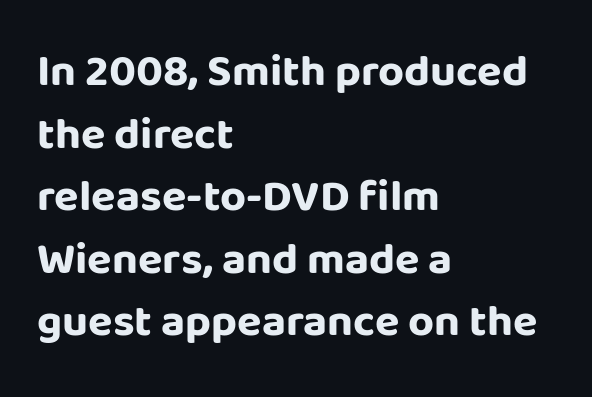
The image shows 45 px bold sans-serif type, upright; set left-aligned, normal line spacing (1.39x), normal letter spacing, not underlined; low stroke contrast and a large x-height.
